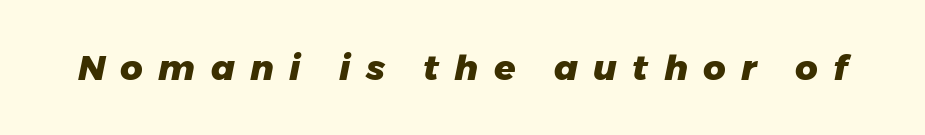
Is the type bold? Yes — the strokes are clearly thick and heavy. Note the varied advance widths — an 'i' is clearly narrower than an 'm'. Glyph-to-glyph distance is far greater than everyday printed text. This rendering features lettering with no underline. The specimen reads as italic at a glance.
